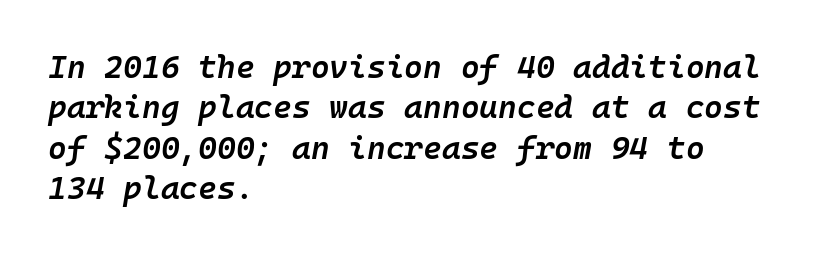
Reading down the block, your eye returns to a fixed left position each line. Every character sits at an angle, as italics do. The passage shown stacks its lines at a standard gap. Anything drawn beneath the words? Only blank space. A typesetter would call this zero additional tracking. Weight check: semibold — heavier than regular, not quite bold.
